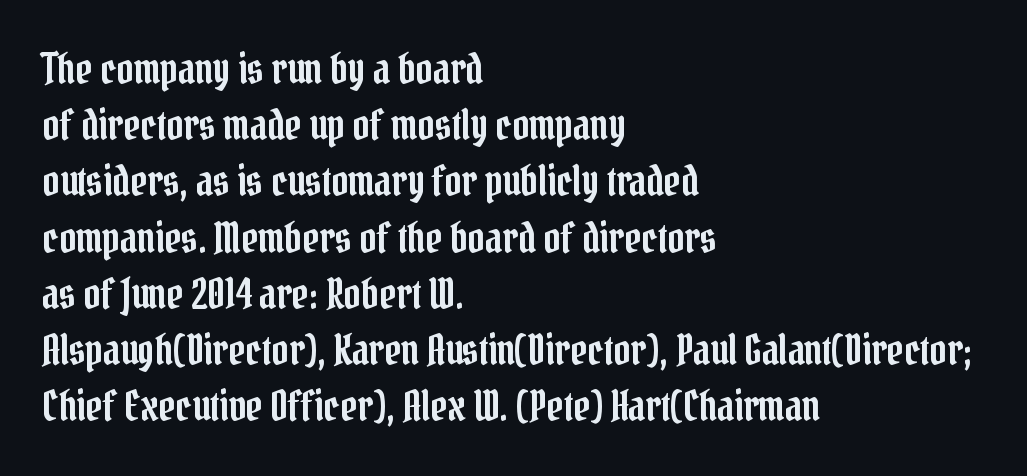
{"serif": "yes", "italic": "no", "width": "condensed", "stroke_contrast": "low", "x_height": "medium", "monospaced": "no", "underline": "no", "align": "left", "line_spacing": "normal", "line_spacing_ratio": 1.37, "letter_spacing": "normal", "letter_spacing_em": 0.0, "glyph_px": 41}
